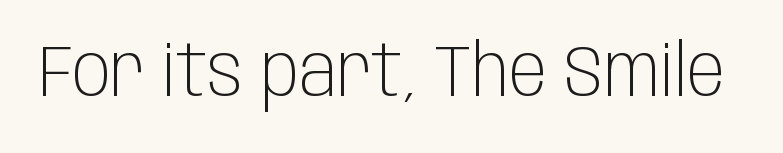
The image shows 71 px light, condensed sans-serif type, upright; set normal letter spacing, not underlined; low stroke contrast and a large x-height.
